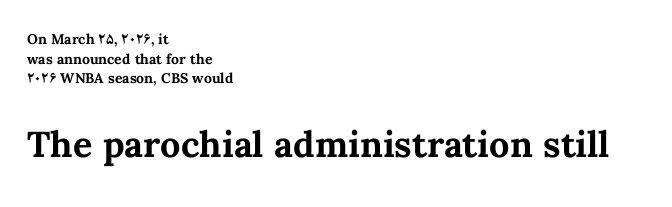
Q: Is the text bold? A: Yes.
Q: Is the text italic (slanted)? A: No, it is upright.
Q: Is the text underlined? A: No.
Q: How is the paragraph aligned? A: Left-aligned.
Q: Is the spacing between letters normal or unusually wide? A: Normal.
Q: Is the spacing between lines tight, normal or loose? A: Normal.
Q: Which block of text is set in a larger size, the first (top) or the second (bottom)? A: The second (bottom) one.
Q: Width (condensed, normal, or wide)? A: Normal.
Q: Stroke contrast? A: Medium.
Q: x-height? A: Medium.
Q: Monospaced? A: No.
